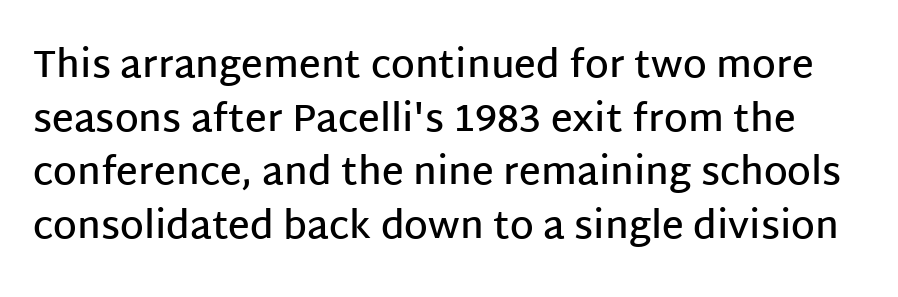
Proportional: the letters do not fall into vertical columns. The font is running at a semibold setting, under full bold. Each letter's strokes conclude bluntly, with no projecting serifs. The gaps between neighbouring characters are ordinary and unremarkable. Do the letters lean? They stand straight.
